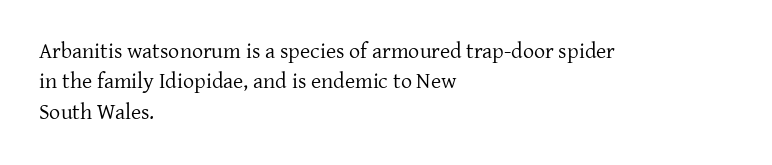
A quiet, ordinary-to-light weight characterises the typeface. The text block is weighted toward the left margin, trailing off unevenly rightward. This rendering leaves character spacing at its baseline value. Characters remain perfectly vertical along every line. The strip under each line holds only bare page.
